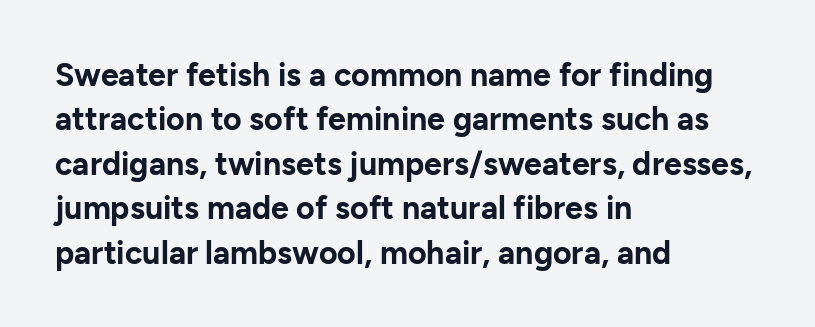
Q: Is the text bold? A: Yes.
Q: Is the text italic (slanted)? A: No, it is upright.
Q: Is the typeface a serif or a sans-serif typeface? A: Sans-serif.
Q: Is the text underlined? A: No.
Q: How is the paragraph aligned? A: Left-aligned.
Q: Is the spacing between letters normal or unusually wide? A: Normal.
Q: Is the spacing between lines tight, normal or loose? A: Normal.
Q: Width (condensed, normal, or wide)? A: Normal.
Q: Stroke contrast? A: Low.
Q: x-height? A: Medium.
Q: Monospaced? A: No.
